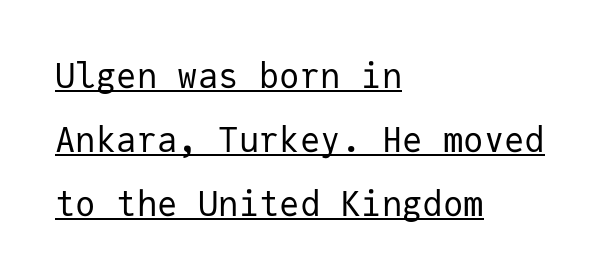
{"serif": "no", "italic": "no", "bold": "no", "weight": "regular", "width": "normal", "stroke_contrast": "low", "x_height": "medium", "monospaced": "yes", "underline": "yes", "align": "left", "line_spacing_ratio": 1.88, "letter_spacing": "normal", "letter_spacing_em": 0.0, "glyph_px": 34}
